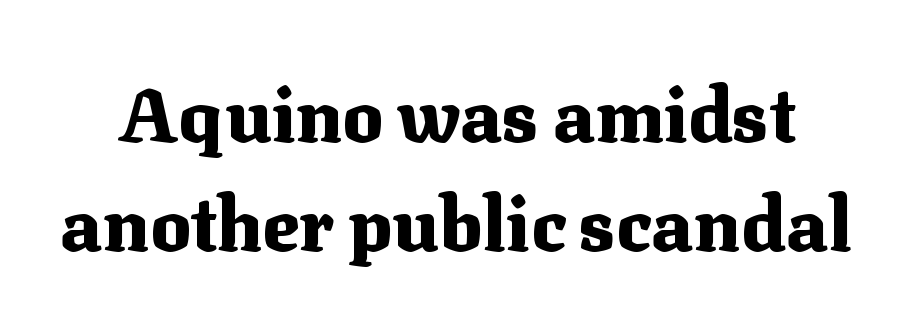
Q: Is the text bold? A: Yes.
Q: Is the text italic (slanted)? A: No, it is upright.
Q: Is the typeface a serif or a sans-serif typeface? A: Serif.
Q: Is the text underlined? A: No.
Q: Is the spacing between letters normal or unusually wide? A: Normal.
Q: Is the spacing between lines tight, normal or loose? A: Normal.
Q: Width (condensed, normal, or wide)? A: Normal.
Q: Stroke contrast? A: Medium.
Q: x-height? A: Medium.
Q: Monospaced? A: No.
